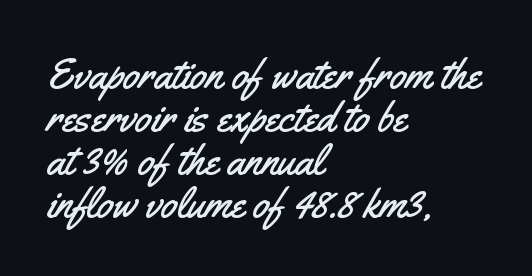
Q: Is the text italic (slanted)? A: Yes.
Q: Is the typeface a serif or a sans-serif typeface? A: Sans-serif.
Q: Is the text underlined? A: No.
Q: How is the paragraph aligned? A: Left-aligned.
Q: Is the spacing between letters normal or unusually wide? A: Normal.
Q: Is the spacing between lines tight, normal or loose? A: Tight.
Q: Width (condensed, normal, or wide)? A: Condensed.
Q: Stroke contrast? A: Medium.
Q: x-height? A: Small.
Q: Monospaced? A: No.
